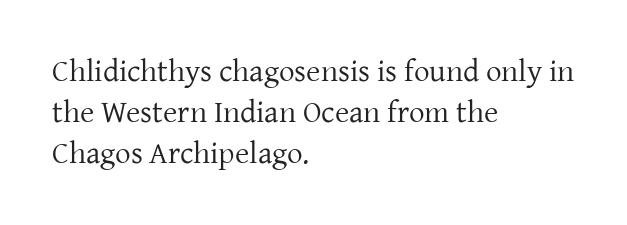
The font sits on the lighter half of the weight spectrum, regular included. Decoration check: the copy has no underline. The lettering holds an erect, upright posture throughout. These lines keep a tight, regular rhythm from letter to letter. Regarding leading, the lines here are spaced in the standard way. Line starts are locked; line ends wander.
